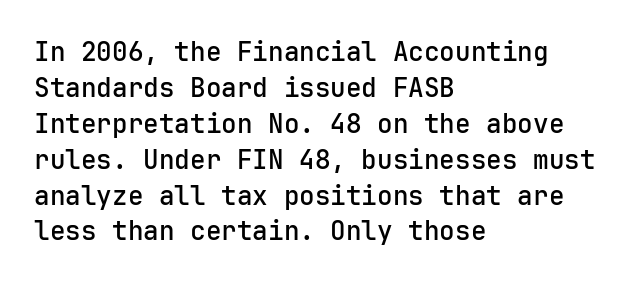
Q: Is the text italic (slanted)? A: No, it is upright.
Q: Is the text underlined? A: No.
Q: How is the paragraph aligned? A: Left-aligned.
Q: Is the spacing between letters normal or unusually wide? A: Normal.
Q: Is the spacing between lines tight, normal or loose? A: Normal.
